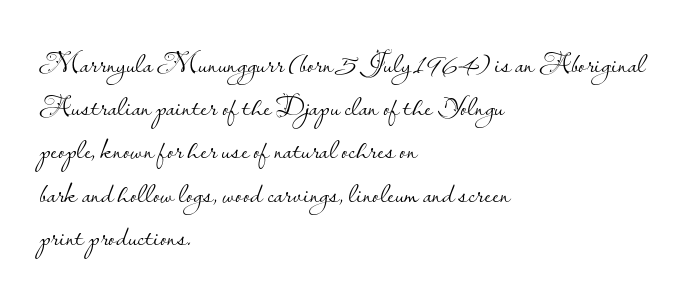
Q: Is the text bold? A: No.
Q: Is the text italic (slanted)? A: Yes.
Q: Is the typeface a serif or a sans-serif typeface? A: Sans-serif.
Q: Is the text underlined? A: No.
Q: How is the paragraph aligned? A: Left-aligned.
Q: Is the spacing between letters normal or unusually wide? A: Normal.
Q: Is the spacing between lines tight, normal or loose? A: Normal.
Q: Width (condensed, normal, or wide)? A: Normal.
Q: Stroke contrast? A: Low.
Q: x-height? A: Small.
Q: Monospaced? A: No.
